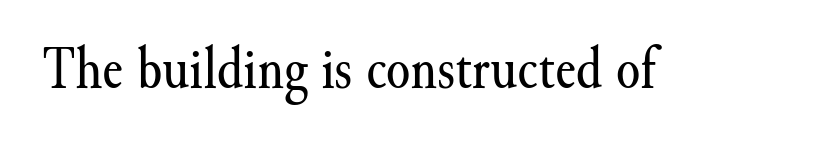
The type sits square on the baseline with zero lean. Proportional: the letters do not fall into vertical columns. Note: serifs present on the glyphs. The type is set solid horizontally, with unmodified tracking.
